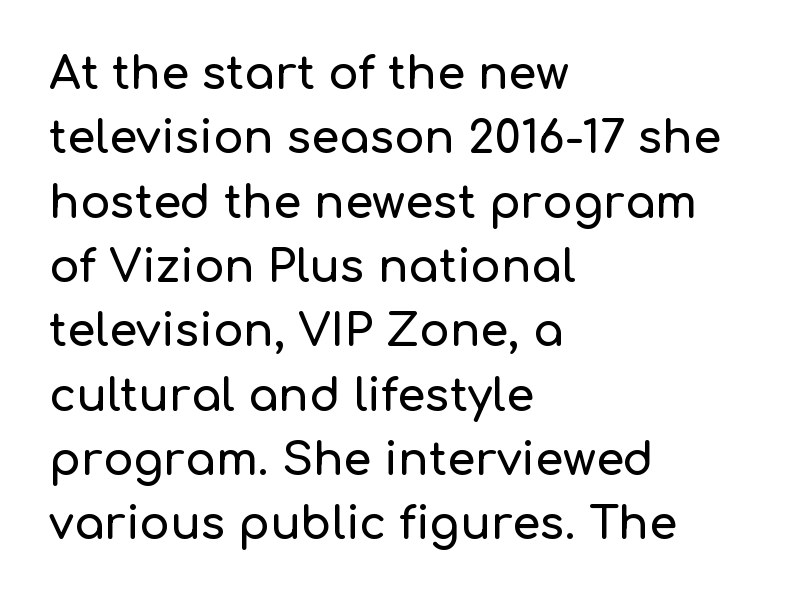
Here the designer chose a conventional face with non-uniform glyph widths. Line spacing here is normal. Check where the strokes stop: nothing finishes them off — pure sans. The tracking reads as untouched default to a designer's eye. This is the regular roman posture of the typeface.
